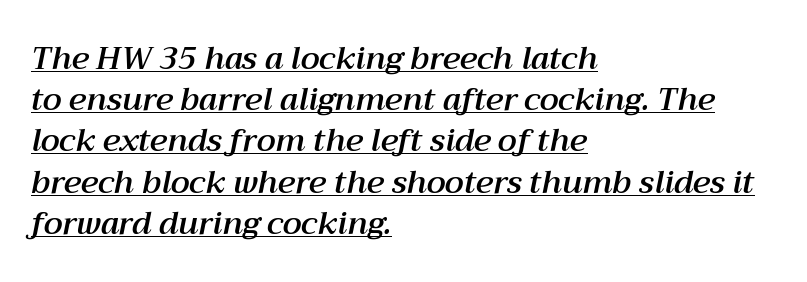
Q: Is the text italic (slanted)? A: Yes, it leans right by about 12 degrees.
Q: Is the text underlined? A: Yes.
Q: How is the paragraph aligned? A: Left-aligned.
Q: Is the spacing between letters normal or unusually wide? A: Normal.
Q: Is the spacing between lines tight, normal or loose? A: Normal.
Q: Width (condensed, normal, or wide)? A: Normal.
Q: Stroke contrast? A: Medium.
Q: x-height? A: Medium.
Q: Monospaced? A: No.
